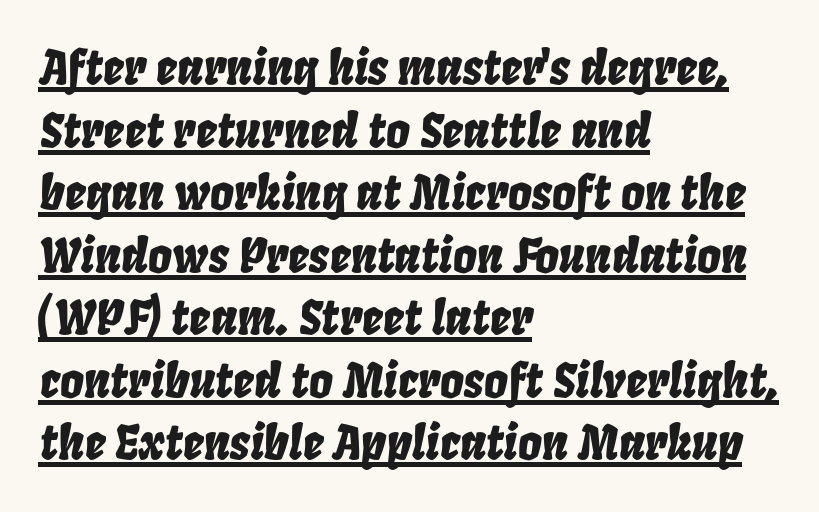
The image shows 47 px condensed type, italic (leaning right); set left-aligned, normal line spacing (1.33x), normal letter spacing, underlined; low stroke contrast and a large x-height.
